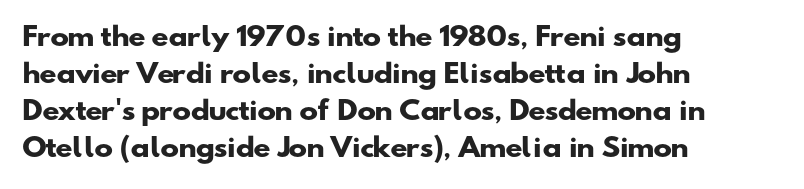
The image shows 25 px bold type; set left-aligned, normal line spacing (1.48x), normal letter spacing, not underlined.
